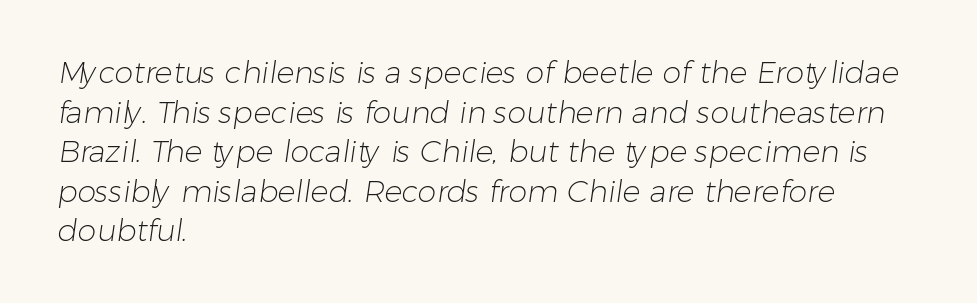
{"serif": "no", "bold": "no", "weight": "light", "width": "normal", "stroke_contrast": "low", "x_height": "medium", "monospaced": "no", "underline": "no", "align": "left", "line_spacing": "normal", "line_spacing_ratio": 1.32, "letter_spacing": "normal", "letter_spacing_em": 0.0, "glyph_px": 30}
